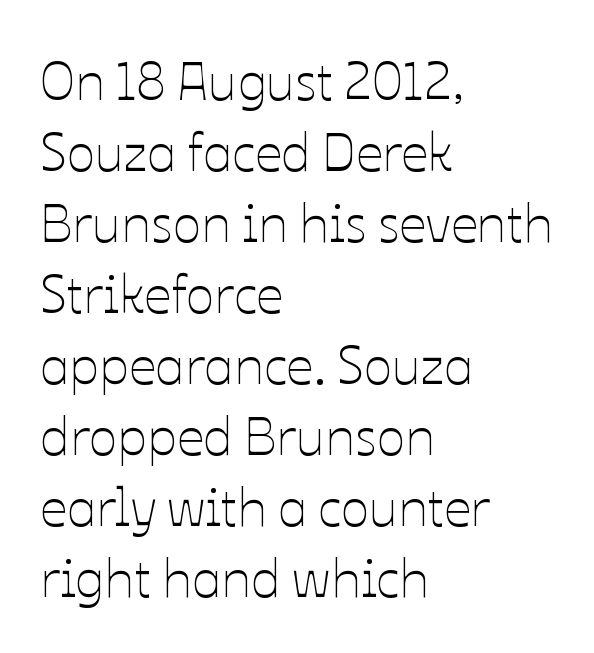
{"italic": "no", "bold": "no", "weight": "thin", "width": "normal", "stroke_contrast": "low", "x_height": "medium", "monospaced": "no", "underline": "no", "align": "left", "line_spacing": "normal", "line_spacing_ratio": 1.34, "letter_spacing": "normal", "letter_spacing_em": 0.0, "glyph_px": 53}
